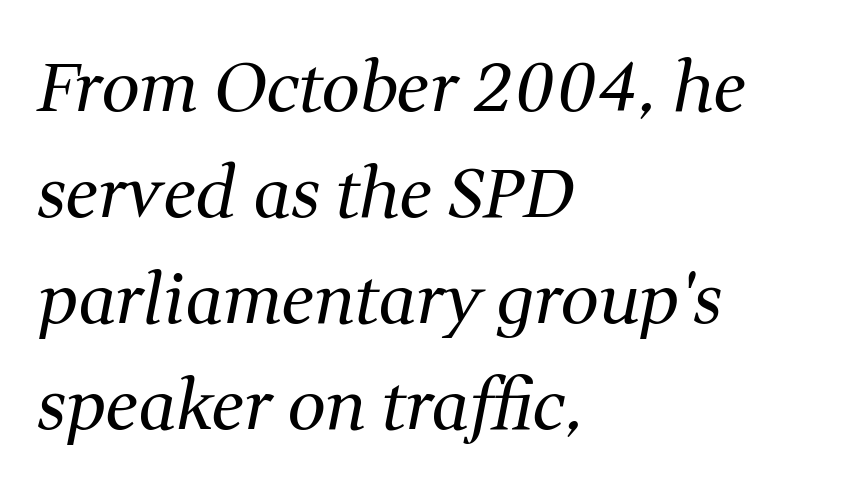
Q: Is the text bold? A: No.
Q: Is the text italic (slanted)? A: Yes, it leans right by about 11 degrees.
Q: Is the typeface a serif or a sans-serif typeface? A: Serif.
Q: Is the text underlined? A: No.
Q: How is the paragraph aligned? A: Left-aligned.
Q: Is the spacing between letters normal or unusually wide? A: Normal.
Q: Is the spacing between lines tight, normal or loose? A: Normal.
Q: Width (condensed, normal, or wide)? A: Normal.
Q: Stroke contrast? A: Medium.
Q: x-height? A: Medium.
Q: Monospaced? A: No.
